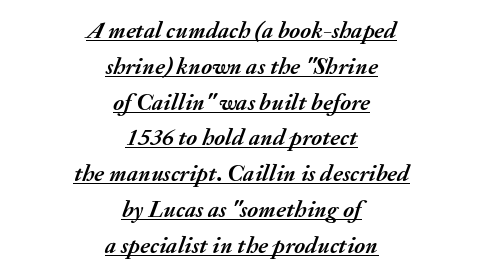
Q: Is the text bold? A: Yes.
Q: Is the text italic (slanted)? A: Yes, it leans right by about 20 degrees.
Q: Is the text underlined? A: Yes.
Q: How is the paragraph aligned? A: Centered.
Q: Is the spacing between letters normal or unusually wide? A: Normal.
Q: Is the spacing between lines tight, normal or loose? A: Normal.
